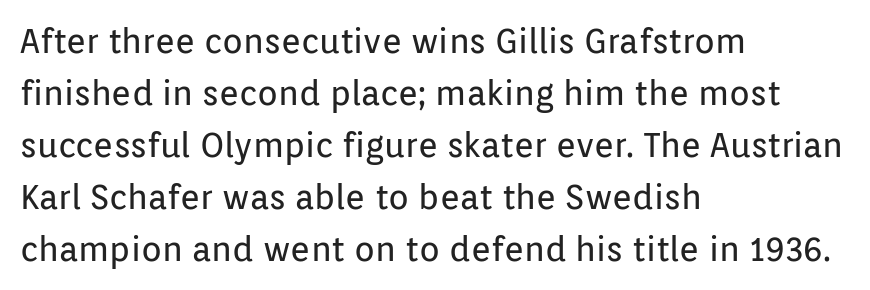
{"serif": "no", "italic": "no", "bold": "no", "weight": "regular", "width": "normal", "stroke_contrast": "low", "x_height": "medium", "monospaced": "no", "underline": "no", "align": "left", "line_spacing": "normal", "line_spacing_ratio": 1.53, "letter_spacing": "normal", "letter_spacing_em": 0.0, "glyph_px": 34}
